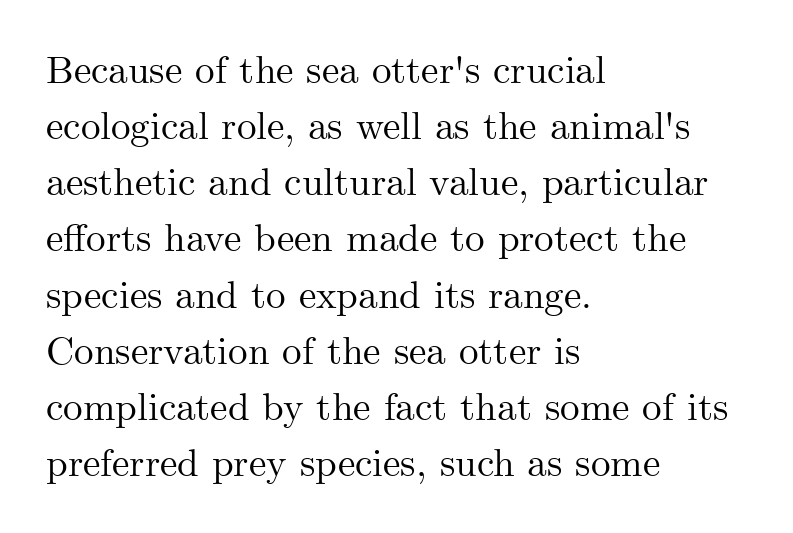
The image shows 39 px serif type, upright; set left-aligned, normal line spacing (1.44x), normal letter spacing, not underlined; medium stroke contrast and a small x-height.
